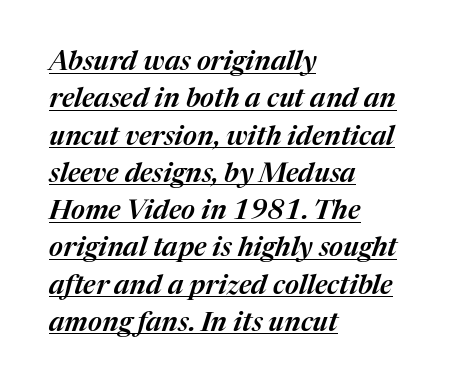
The image shows 27 px text type, italic (leaning right); set left-aligned, normal line spacing (1.38x), normal letter spacing, underlined.
